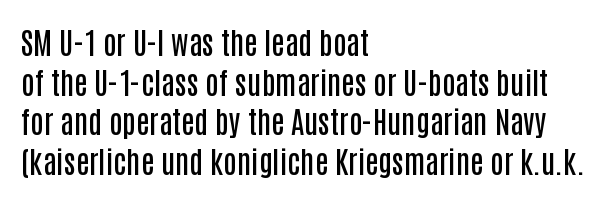
The image shows 30 px semibold, condensed sans-serif type, upright; set left-aligned, normal line spacing (1.32x), normal letter spacing, not underlined; low stroke contrast and a large x-height.
